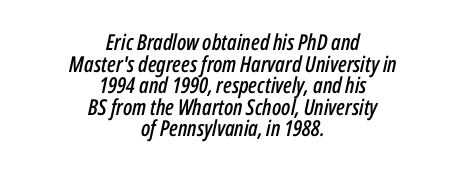
{"italic": "yes", "lean": "right", "slant_degrees": 12, "underline": "no", "align": "center", "line_spacing": "tight", "line_spacing_ratio": 0.98, "letter_spacing": "normal", "letter_spacing_em": 0.0, "glyph_px": 22}
